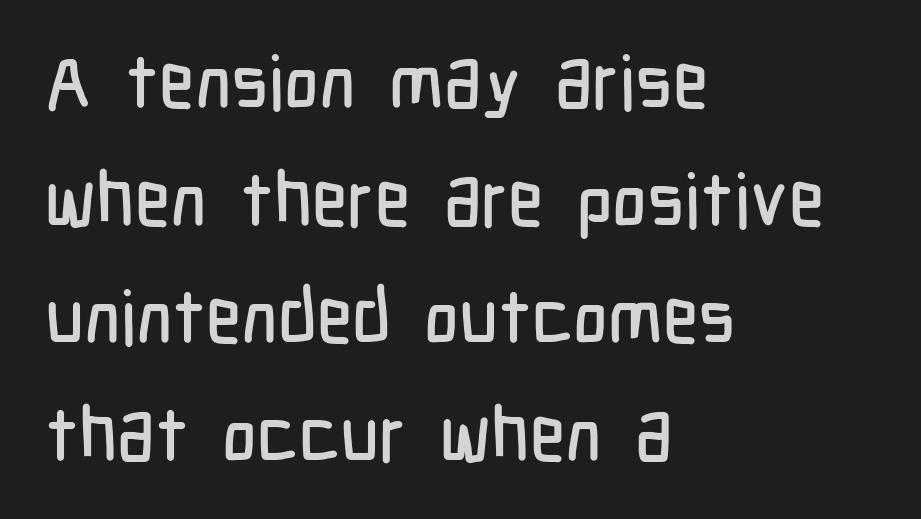
{"serif": "no", "italic": "no", "width": "condensed", "stroke_contrast": "low", "x_height": "medium", "monospaced": "no", "underline": "no", "align": "left", "line_spacing": "normal", "line_spacing_ratio": 1.57, "letter_spacing": "normal", "letter_spacing_em": 0.0, "glyph_px": 75}
